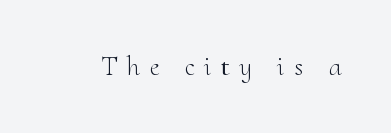
{"italic": "no", "bold": "no", "underline": "no", "letter_spacing": "wide", "letter_spacing_em": 0.36, "glyph_px": 27}
